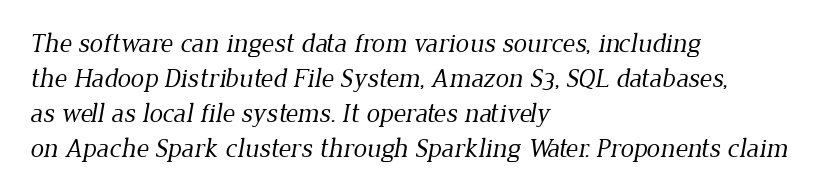
Leading: standard. Characters follow at the spacing the type designer built in. Where is the straight margin? On the left. A quiet, ordinary-to-light weight characterises the typeface. Decoration check: the copy has no underline.
